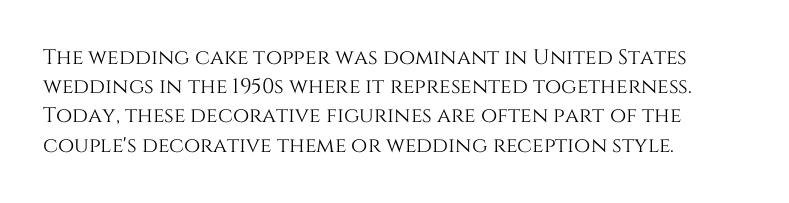
{"italic": "no", "underline": "no", "align": "left", "line_spacing": "normal", "line_spacing_ratio": 1.39, "letter_spacing": "normal", "letter_spacing_em": 0.0, "glyph_px": 21}
